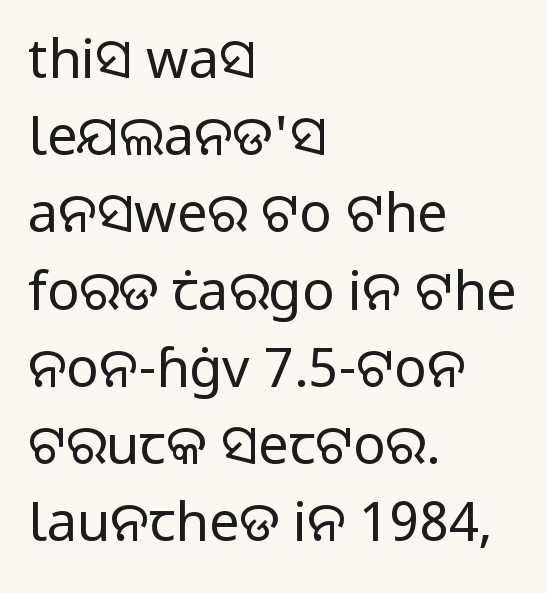
{"serif": "no", "italic": "no", "bold": "no", "weight": "regular", "width": "normal", "stroke_contrast": "low", "x_height": "medium", "monospaced": "no", "underline": "no", "align": "left", "line_spacing": "normal", "line_spacing_ratio": 1.43, "letter_spacing": "normal", "letter_spacing_em": 0.0, "glyph_px": 54}
